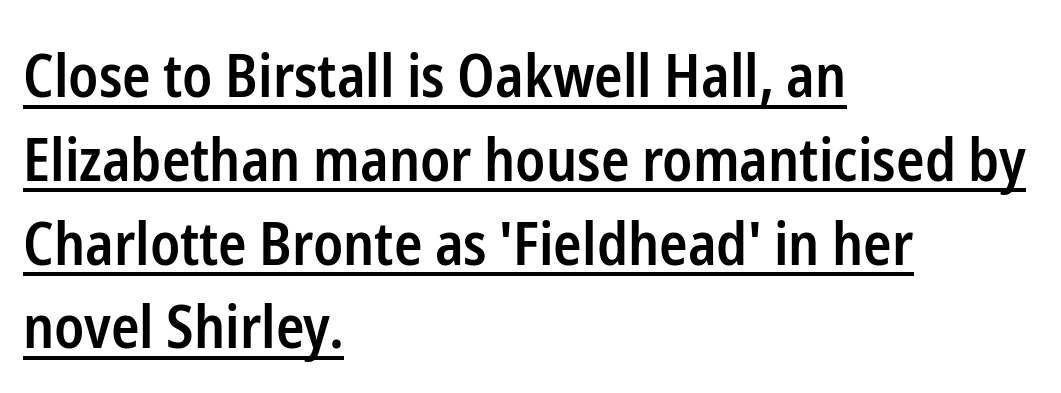
If you drew a line through each stem, it would be perfectly vertical. This is sans-serif lettering, the kind often seen on screens and signage. Inter-character spacing is left at the font's built-in metrics. Does the leading feel generous? No, just average. The compositor pushed each line to the left boundary.
